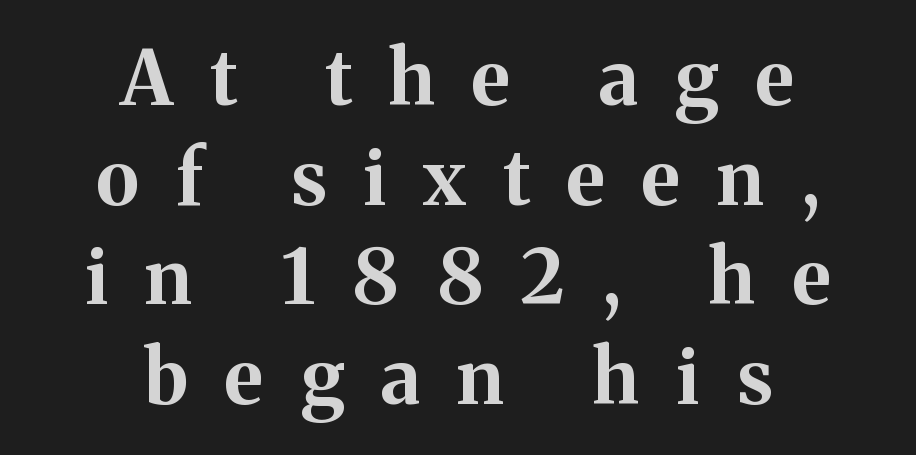
{"serif": "yes", "italic": "no", "bold": "yes", "weight": "bold", "width": "normal", "stroke_contrast": "medium", "x_height": "medium", "monospaced": "no", "underline": "no", "align": "center", "line_spacing": "normal", "line_spacing_ratio": 1.31, "letter_spacing": "wide", "letter_spacing_em": 0.49, "glyph_px": 76}
